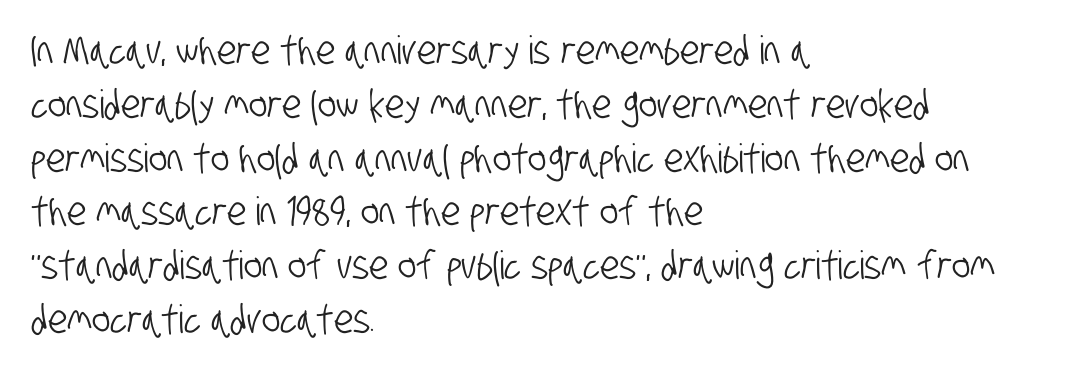
The image shows 39 px condensed sans-serif type; set left-aligned, normal line spacing (1.38x), normal letter spacing, not underlined; low stroke contrast and a large x-height.
